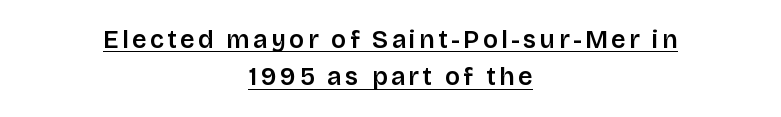
The image shows 25 px text type, upright; set centered, normal line spacing (1.49x), underlined.
